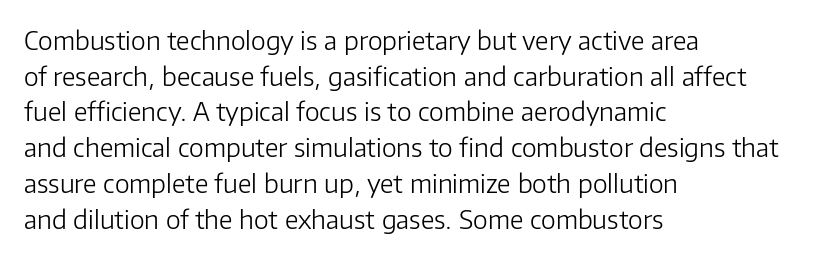
The image shows 25 px text type, upright; set left-aligned, normal line spacing (1.43x), normal letter spacing, not underlined.
